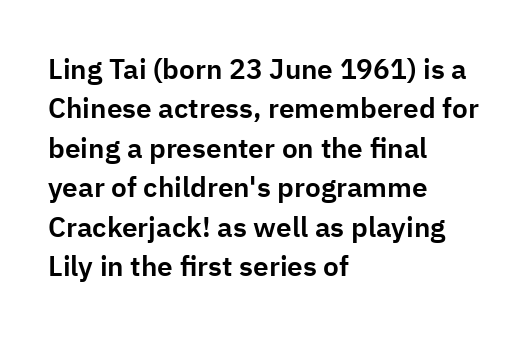
The line texture is even and compact thanks to regular tracking. Note the varied advance widths — an 'i' is clearly narrower than an 'm'. The foot of each line stays bare and open. Serifs: no, the terminals of the letterforms are clean. Compared with typical paragraphs, the rows here are spaced about the same.
